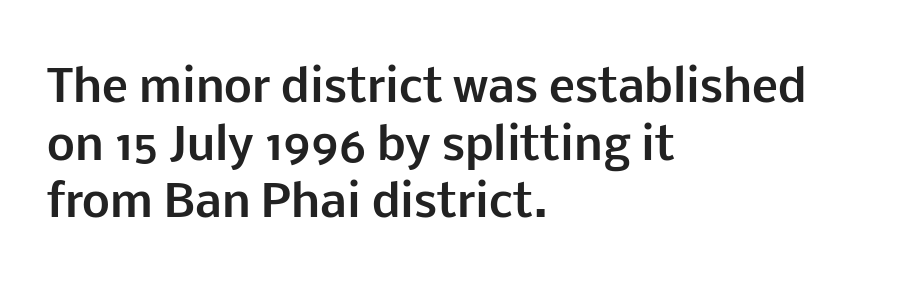
The lettering holds an erect, upright posture throughout. What stands out about the letter spacing? Nothing — it is the standard amount. The passage shown is typed in a proportional face where columns would drift. The strip under each line holds only bare page.
